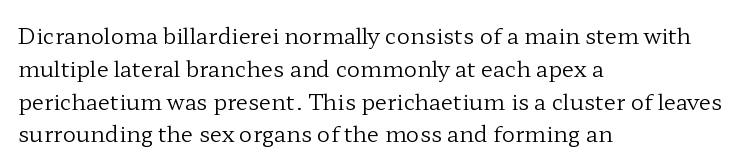
Q: Is the text bold? A: No.
Q: Is the text italic (slanted)? A: No, it is upright.
Q: Is the text underlined? A: No.
Q: How is the paragraph aligned? A: Left-aligned.
Q: Is the spacing between letters normal or unusually wide? A: Normal.
Q: Is the spacing between lines tight, normal or loose? A: Normal.
